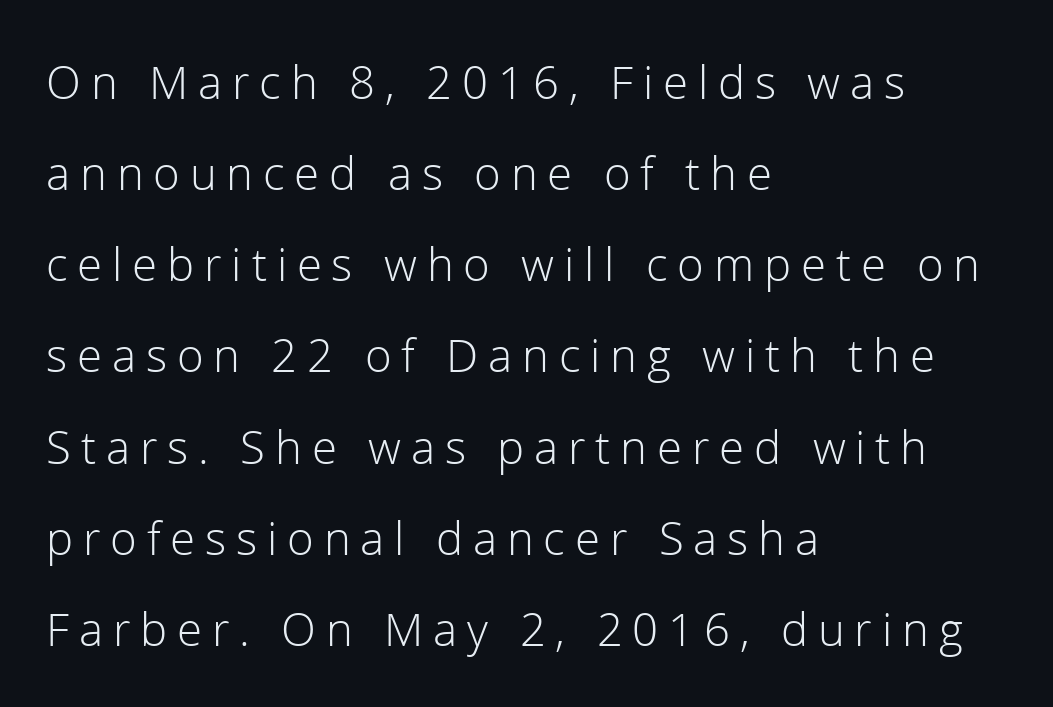
Q: Is the text bold? A: No.
Q: Is the text italic (slanted)? A: No, it is upright.
Q: Is the typeface a serif or a sans-serif typeface? A: Sans-serif.
Q: Is the text underlined? A: No.
Q: How is the paragraph aligned? A: Left-aligned.
Q: Is the spacing between letters normal or unusually wide? A: Unusually wide.
Q: Width (condensed, normal, or wide)? A: Normal.
Q: Stroke contrast? A: Low.
Q: x-height? A: Medium.
Q: Monospaced? A: No.
